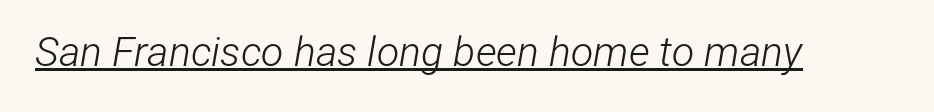
Every character sits at an angle, as italics do. The rendering uses the underline text-decoration. The passage shown is typed in a proportional face where columns would drift. Caption: standard tracking, unaltered. Stem width sits at or under what a default text font uses.
